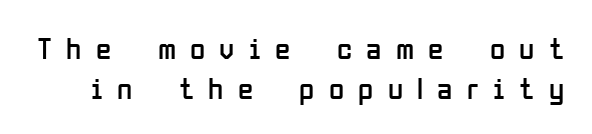
Quick note: underline off. Weight: not bold — regular or lighter. Between one letter and the next there's a generous, obvious gap. Interline gaps are of average width in this sample. Classification — sans serif.
